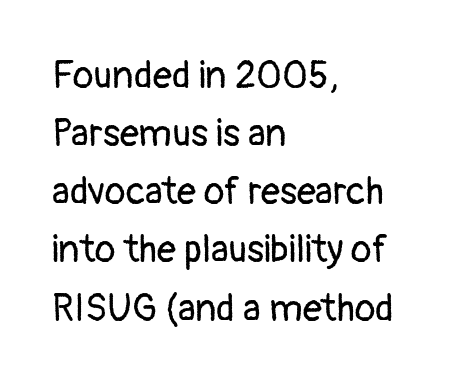
{"serif": "no", "italic": "no", "bold": "no", "weight": "regular", "width": "normal", "stroke_contrast": "low", "x_height": "medium", "monospaced": "no", "underline": "no", "align": "left", "line_spacing": "normal", "line_spacing_ratio": 1.53, "letter_spacing": "normal", "letter_spacing_em": 0.0, "glyph_px": 38}
